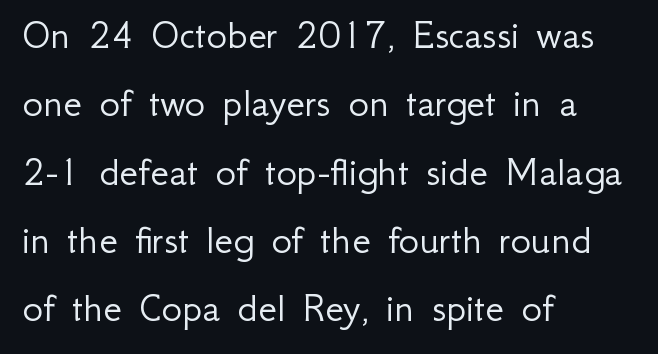
Spacing verdict: proportional, widths tailored to each character. Unlike italic type, these characters show no tilt at all. Here the glyphs are tracked normally, forming tight word shapes. The passage shown is not underscored anywhere.
